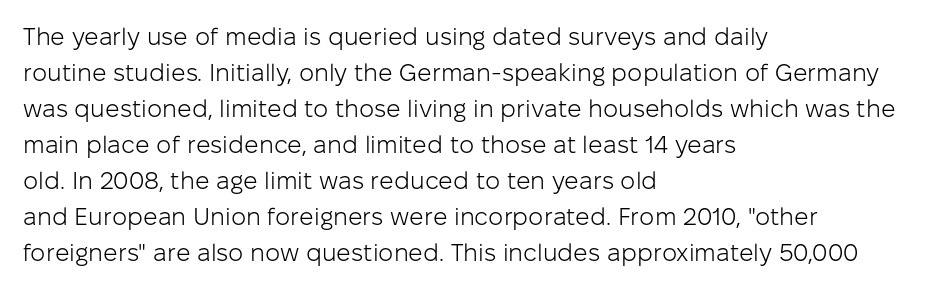
There is no visible air inserted between adjacent glyphs. The rendering anchors every line to the left-hand side. Counters stay open thanks to moderate or lighter strokes. Is there much room between lines? A standard amount, neither cramped nor airy. Type without underlining.
